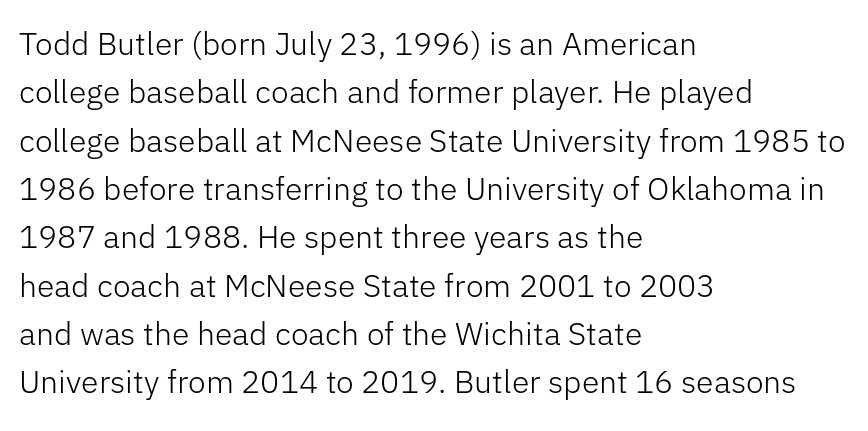
Q: Is the text bold? A: No.
Q: Is the text italic (slanted)? A: No, it is upright.
Q: Is the typeface a serif or a sans-serif typeface? A: Sans-serif.
Q: Is the text underlined? A: No.
Q: How is the paragraph aligned? A: Left-aligned.
Q: Is the spacing between letters normal or unusually wide? A: Normal.
Q: Is the spacing between lines tight, normal or loose? A: Normal.
Q: Width (condensed, normal, or wide)? A: Normal.
Q: Stroke contrast? A: Low.
Q: x-height? A: Medium.
Q: Monospaced? A: No.
